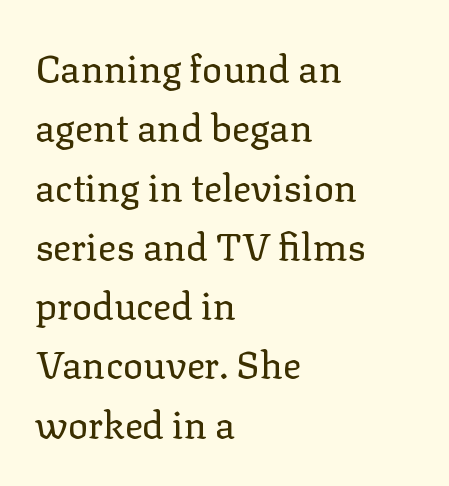
The image shows 38 px regular-weight serif type, upright; set left-aligned, normal line spacing (1.56x), normal letter spacing, not underlined; low stroke contrast and a medium x-height.
